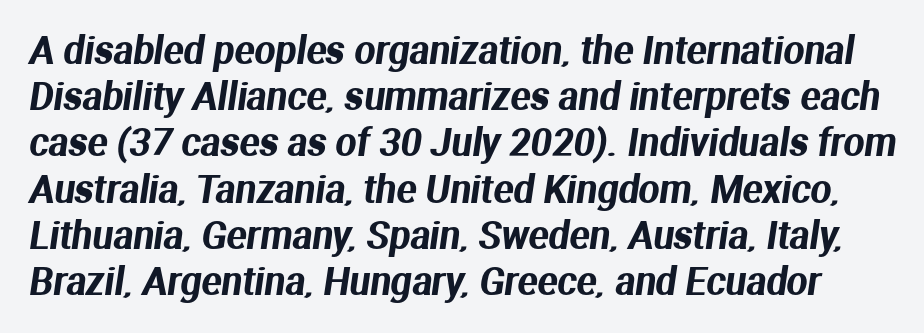
Q: Is the typeface a serif or a sans-serif typeface? A: Sans-serif.
Q: Is the text underlined? A: No.
Q: Is the spacing between letters normal or unusually wide? A: Normal.
Q: Is the spacing between lines tight, normal or loose? A: Normal.
Q: Width (condensed, normal, or wide)? A: Normal.
Q: Stroke contrast? A: Medium.
Q: x-height? A: Medium.
Q: Monospaced? A: No.
